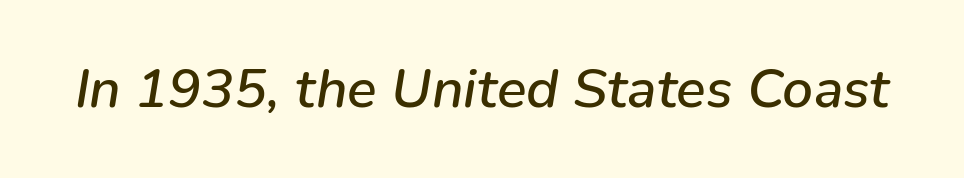
The image shows 55 px text type, italic (leaning right); set normal letter spacing, not underlined; low stroke contrast and a medium x-height.
